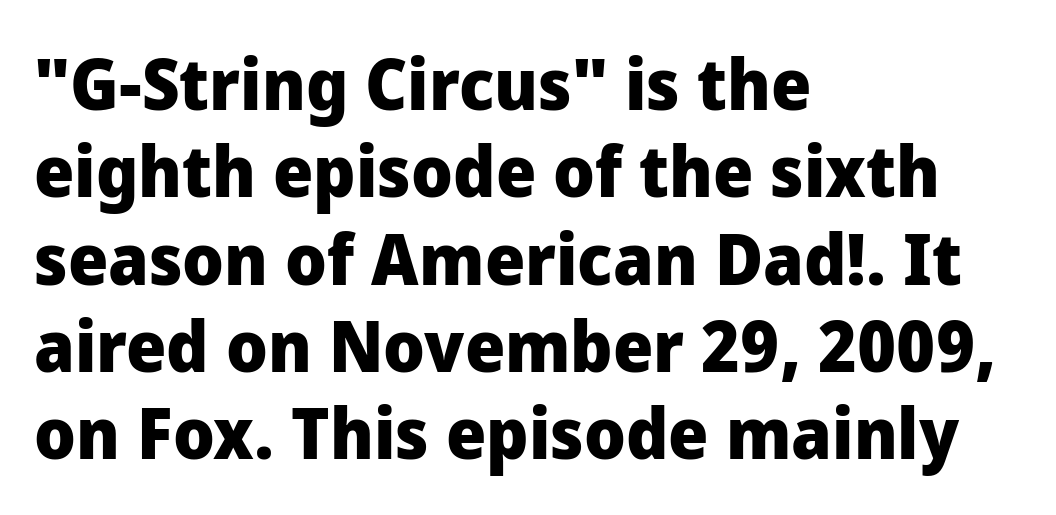
{"serif": "no", "italic": "no", "bold": "yes", "weight": "heavy", "width": "normal", "stroke_contrast": "low", "x_height": "medium", "monospaced": "no", "underline": "no", "align": "left", "line_spacing_ratio": 1.23, "letter_spacing": "normal", "letter_spacing_em": 0.0, "glyph_px": 71}
